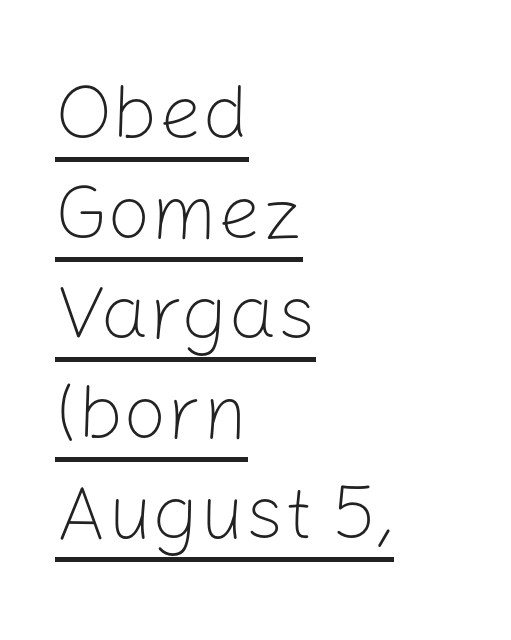
{"serif": "no", "italic": "no", "bold": "no", "weight": "light", "width": "normal", "stroke_contrast": "low", "x_height": "medium", "monospaced": "no", "underline": "yes", "align": "left", "line_spacing": "normal", "line_spacing_ratio": 1.3, "letter_spacing": "normal", "letter_spacing_em": 0.0, "glyph_px": 77}
